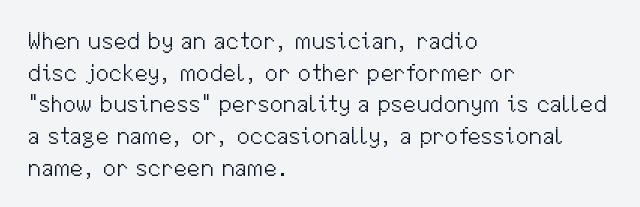
{"italic": "no", "bold": "no", "underline": "no", "align": "left", "line_spacing": "normal", "line_spacing_ratio": 1.32, "letter_spacing": "normal", "letter_spacing_em": 0.0, "glyph_px": 24}
